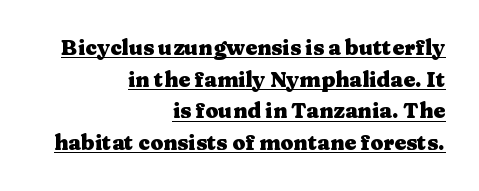
The image shows 21 px bold type, upright; set right-aligned, normal line spacing (1.51x), normal letter spacing, underlined.
